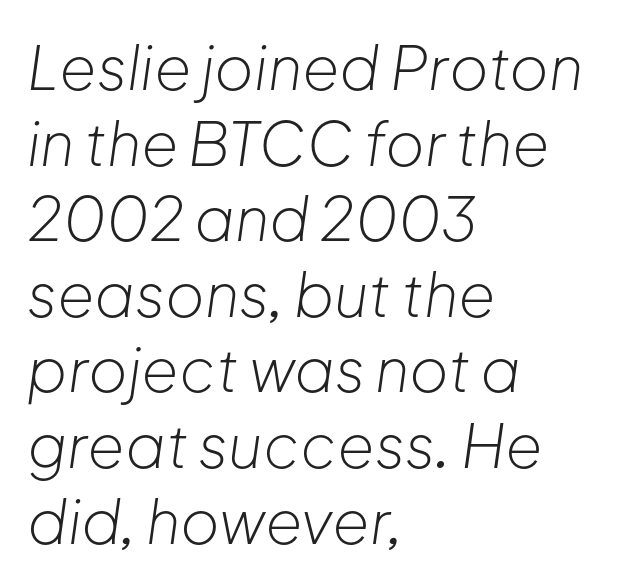
{"italic": "yes", "lean": "right", "slant_degrees": 8, "bold": "no", "weight": "light", "width": "normal", "stroke_contrast": "low", "x_height": "medium", "monospaced": "no", "underline": "no", "align": "left", "line_spacing": "normal", "line_spacing_ratio": 1.26, "letter_spacing": "normal", "letter_spacing_em": 0.0, "glyph_px": 60}
